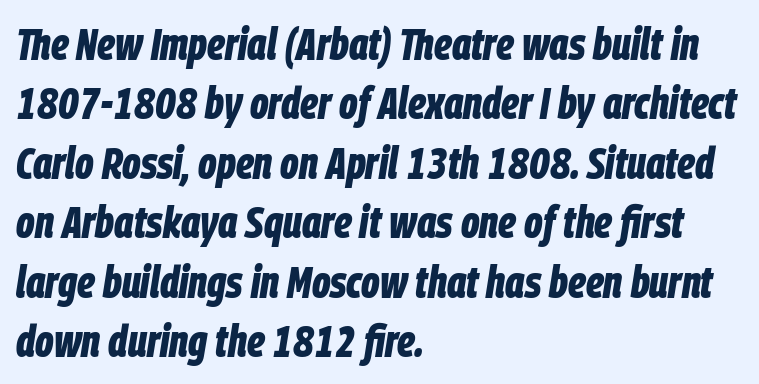
Q: Is the text bold? A: Yes.
Q: Is the text italic (slanted)? A: Yes, it leans right by about 9 degrees.
Q: Is the text underlined? A: No.
Q: How is the paragraph aligned? A: Left-aligned.
Q: Is the spacing between letters normal or unusually wide? A: Normal.
Q: Is the spacing between lines tight, normal or loose? A: Normal.
Q: Width (condensed, normal, or wide)? A: Condensed.
Q: Stroke contrast? A: Low.
Q: x-height? A: Large.
Q: Monospaced? A: No.
